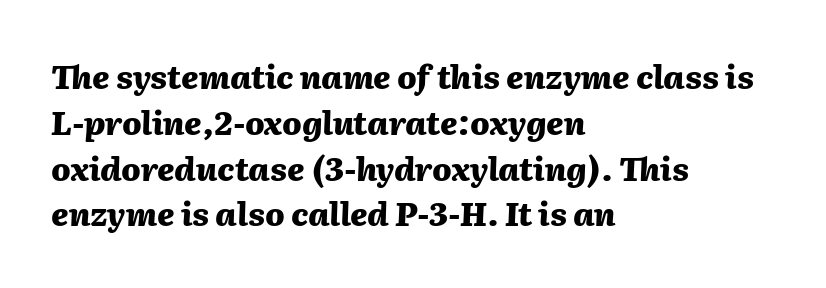
The image shows 32 px heavy type, italic (leaning right); set left-aligned, normal line spacing (1.43x), normal letter spacing, not underlined; medium stroke contrast and a medium x-height.
